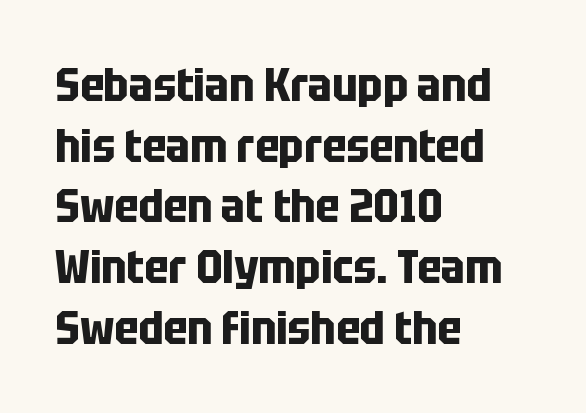
Nobody drew a line under any word here. The space between consecutive lines is moderate. Emphasis by weight is at full strength: bold. These lines are rendered in a variable-pitch font. You can tell it's not italic because the verticals are truly vertical. A classic flush-left, rag-right setting is used for this passage.
